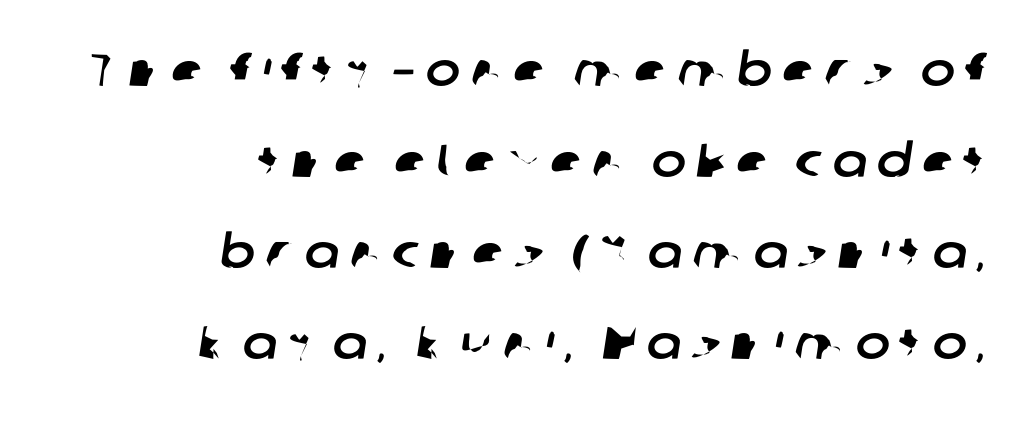
The image shows 46 px sans-serif type; set right-aligned, loose line spacing (1.98x), unusually wide letter spacing (+0.23 em), not underlined; low stroke contrast and a medium x-height.
